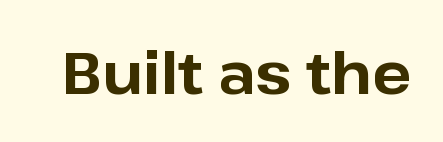
{"serif": "no", "italic": "no", "bold": "yes", "weight": "bold", "width": "normal", "stroke_contrast": "low", "x_height": "medium", "monospaced": "no", "underline": "no", "letter_spacing": "normal", "letter_spacing_em": 0.0, "glyph_px": 58}
